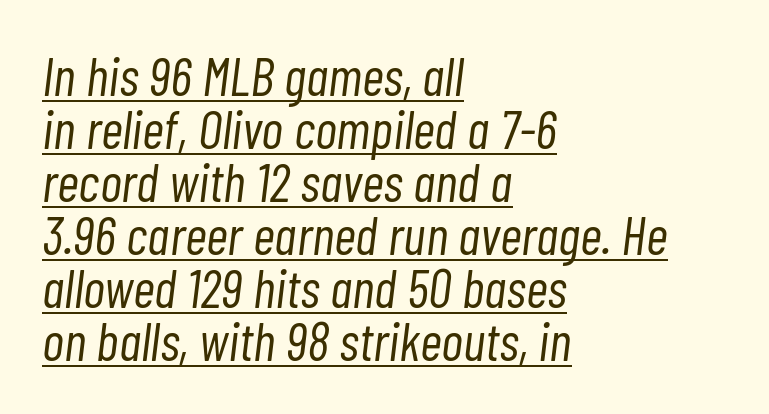
The paragraph has a hard left edge and a soft right edge. Unbolded letterforms with no extra heft. A typesetter would call this proportional, since set widths differ per character. This sample uses plain, unmodified letter spacing. Somebody hit Ctrl+U on this one — the words are underlined.
